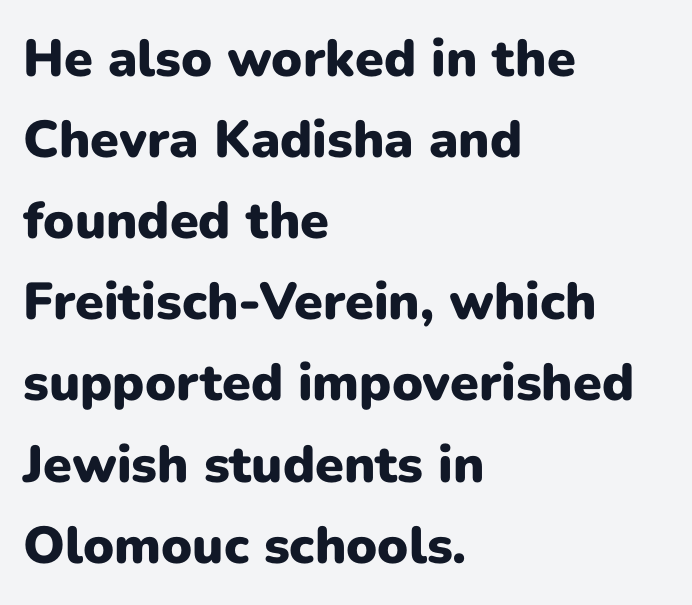
{"serif": "no", "italic": "no", "bold": "yes", "weight": "heavy", "width": "normal", "stroke_contrast": "low", "x_height": "medium", "monospaced": "no", "underline": "no", "align": "left", "line_spacing": "normal", "line_spacing_ratio": 1.56, "letter_spacing": "normal", "letter_spacing_em": 0.0, "glyph_px": 52}
